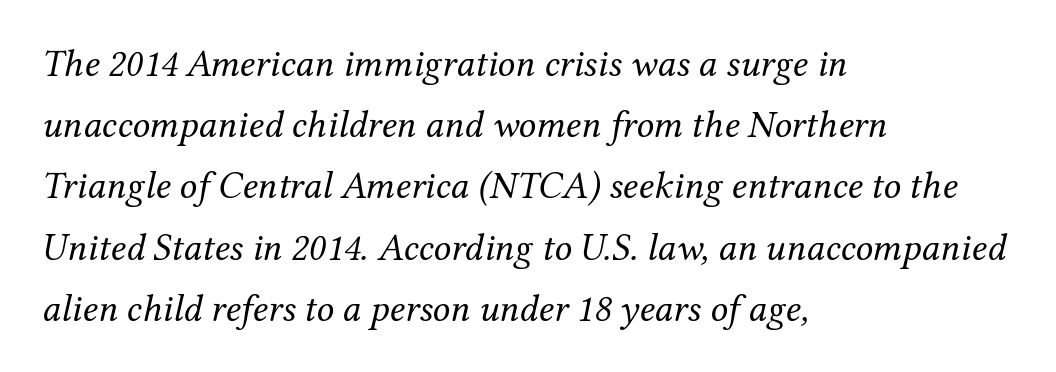
The image shows 39 px regular-weight serif type, italic (leaning right); set left-aligned, normal line spacing (1.57x), normal letter spacing, not underlined; medium stroke contrast and a medium x-height.
